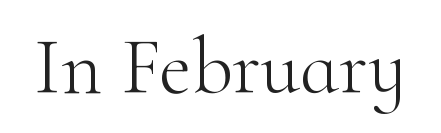
The image shows 80 px light serif type, upright; set normal letter spacing, not underlined; high stroke contrast and a small x-height.
